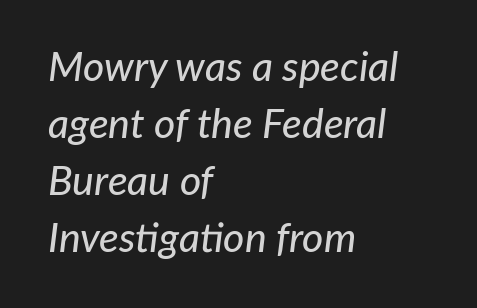
{"italic": "yes", "lean": "right", "slant_degrees": 7, "width": "normal", "stroke_contrast": "low", "x_height": "medium", "monospaced": "no", "underline": "no", "align": "left", "line_spacing": "normal", "line_spacing_ratio": 1.39, "letter_spacing": "normal", "letter_spacing_em": 0.0, "glyph_px": 41}
